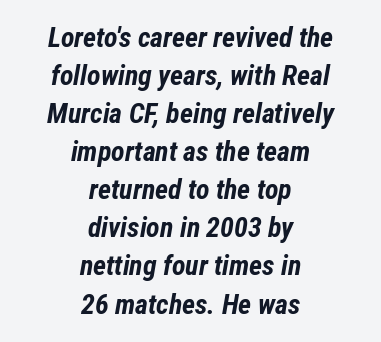
{"italic": "yes", "lean": "right", "slant_degrees": 12, "bold": "yes", "weight": "bold", "width": "condensed", "stroke_contrast": "low", "x_height": "medium", "monospaced": "no", "underline": "no", "align": "center", "line_spacing": "normal", "line_spacing_ratio": 1.36, "letter_spacing": "normal", "letter_spacing_em": 0.0, "glyph_px": 28}
